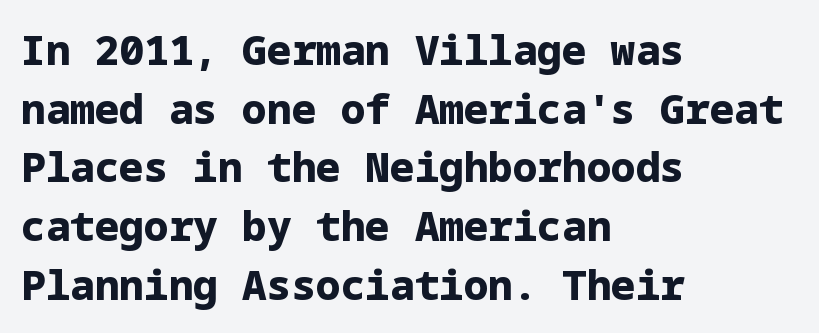
{"serif": "no", "italic": "no", "bold": "yes", "weight": "bold", "width": "normal", "stroke_contrast": "low", "x_height": "medium", "underline": "no", "align": "left", "line_spacing": "normal", "line_spacing_ratio": 1.43, "letter_spacing": "normal", "letter_spacing_em": 0.0, "glyph_px": 41}
